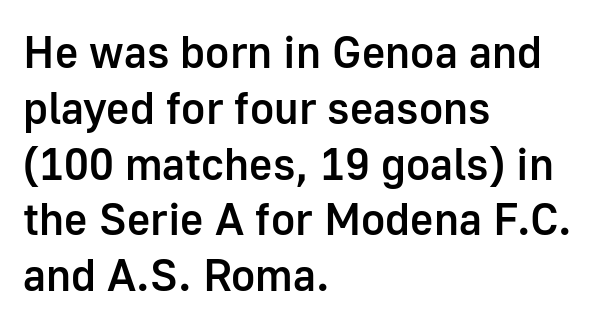
The image shows 45 px semibold sans-serif type, upright; set left-aligned, line spacing 1.24x, normal letter spacing, not underlined; low stroke contrast and a medium x-height.
